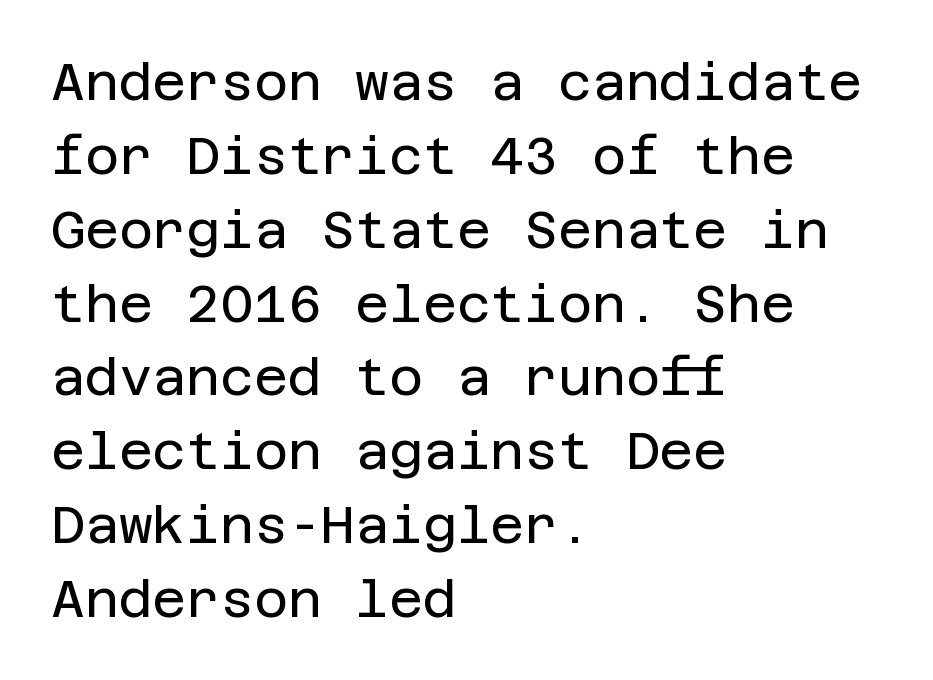
The image shows 52 px regular-weight sans-serif type, upright; set left-aligned, normal line spacing (1.42x), normal letter spacing, not underlined; low stroke contrast and a large x-height.
